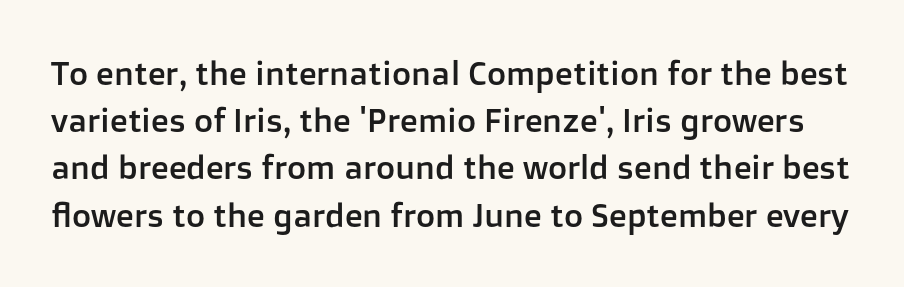
Q: Is the text italic (slanted)? A: No, it is upright.
Q: Is the typeface a serif or a sans-serif typeface? A: Sans-serif.
Q: Is the text underlined? A: No.
Q: Is the spacing between letters normal or unusually wide? A: Normal.
Q: Is the spacing between lines tight, normal or loose? A: Normal.
Q: Width (condensed, normal, or wide)? A: Normal.
Q: Stroke contrast? A: Low.
Q: x-height? A: Medium.
Q: Monospaced? A: No.
